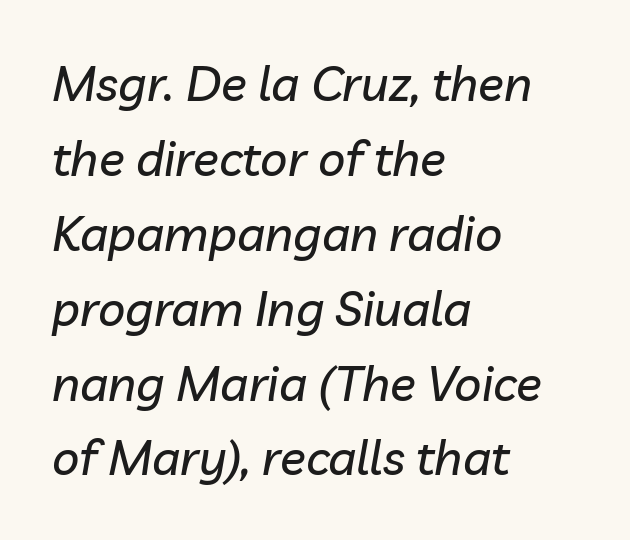
{"italic": "yes", "lean": "right", "slant_degrees": 10, "width": "normal", "stroke_contrast": "low", "x_height": "medium", "monospaced": "no", "underline": "no", "align": "left", "line_spacing": "normal", "line_spacing_ratio": 1.56, "letter_spacing": "normal", "letter_spacing_em": 0.0, "glyph_px": 48}
